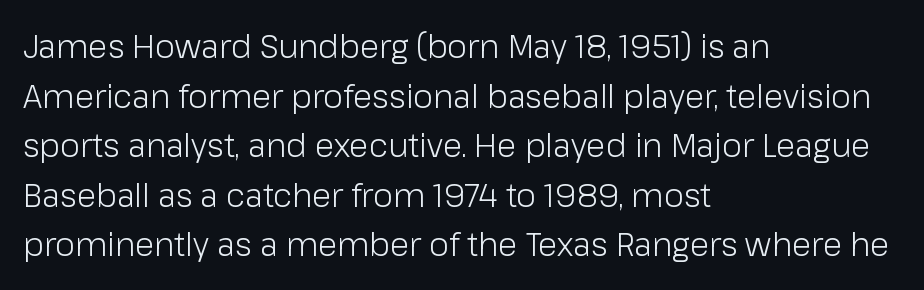
The image shows 32 px light sans-serif type, upright; set left-aligned, normal line spacing (1.55x), normal letter spacing, not underlined; low stroke contrast and a medium x-height.
